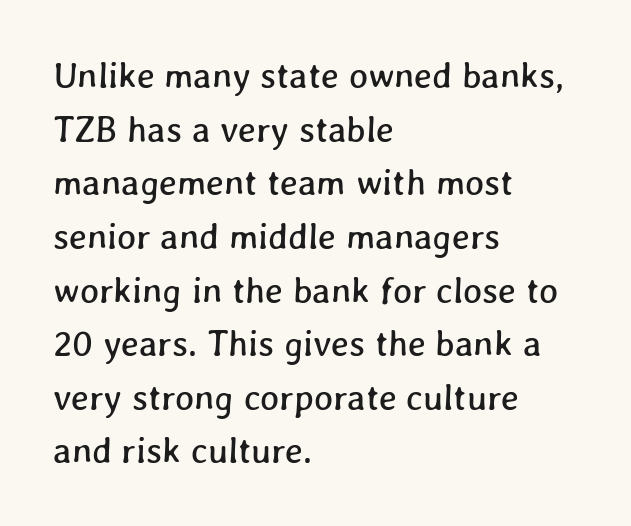
The gap between lines stays unmarked. The rows are spaced the way most documents space them. Do the characters align in a grid? No, the font is proportional. Does extra space separate the letters? No, they use regular spacing. The compositor pushed each line to the left boundary.
